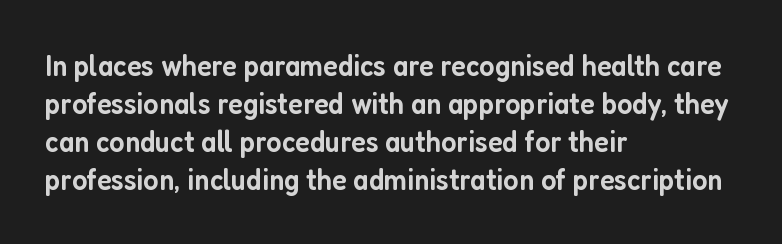
Q: Is the text bold? A: Semi-bold.
Q: Is the text italic (slanted)? A: No, it is upright.
Q: Is the typeface a serif or a sans-serif typeface? A: Sans-serif.
Q: Is the text underlined? A: No.
Q: How is the paragraph aligned? A: Left-aligned.
Q: Is the spacing between letters normal or unusually wide? A: Normal.
Q: Width (condensed, normal, or wide)? A: Condensed.
Q: Stroke contrast? A: Low.
Q: x-height? A: Medium.
Q: Monospaced? A: No.
